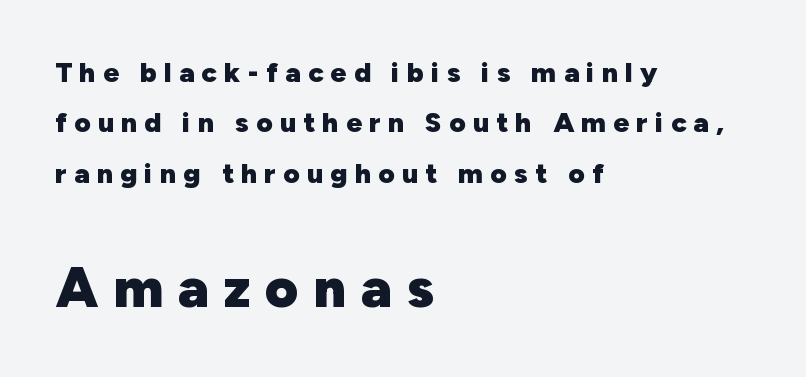
Q: Is the text bold? A: Yes.
Q: Is the text italic (slanted)? A: No, it is upright.
Q: Is the typeface a serif or a sans-serif typeface? A: Sans-serif.
Q: Is the text underlined? A: No.
Q: How is the paragraph aligned? A: Left-aligned.
Q: Is the spacing between letters normal or unusually wide? A: Unusually wide.
Q: Which block of text is set in a larger size, the first (top) or the second (bottom)? A: The second (bottom) one.
Q: Width (condensed, normal, or wide)? A: Normal.
Q: Stroke contrast? A: Low.
Q: x-height? A: Medium.
Q: Monospaced? A: No.
